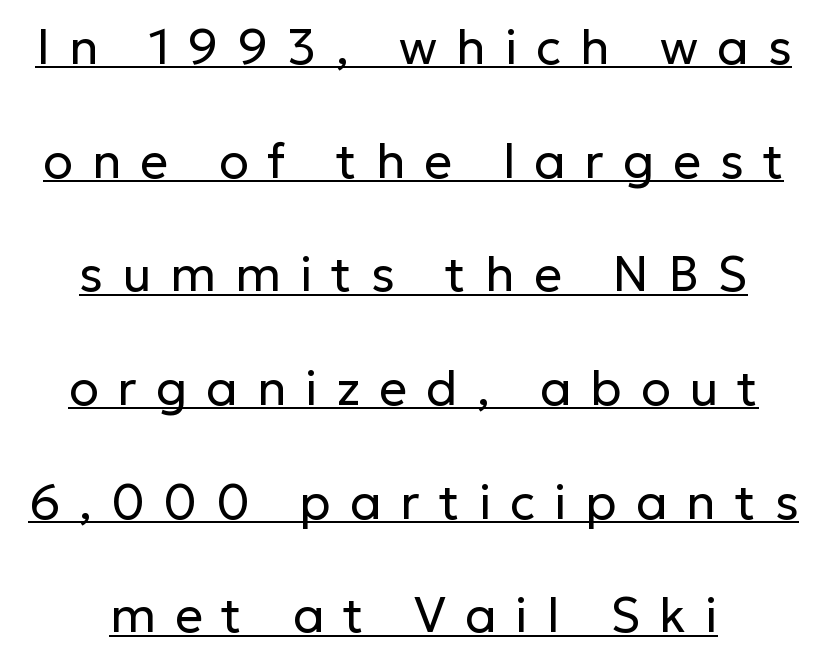
The image shows 49 px regular-weight sans-serif type, upright; set centered, loose line spacing (2.32x), unusually wide letter spacing (+0.39 em), underlined; low stroke contrast and a medium x-height.
